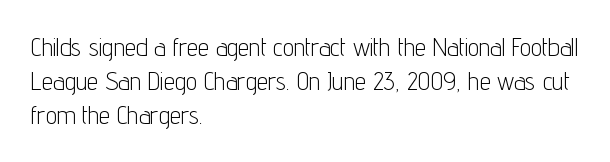
{"italic": "no", "bold": "no", "underline": "no", "align": "left", "line_spacing": "normal", "line_spacing_ratio": 1.37, "letter_spacing": "normal", "letter_spacing_em": 0.0, "glyph_px": 25}
